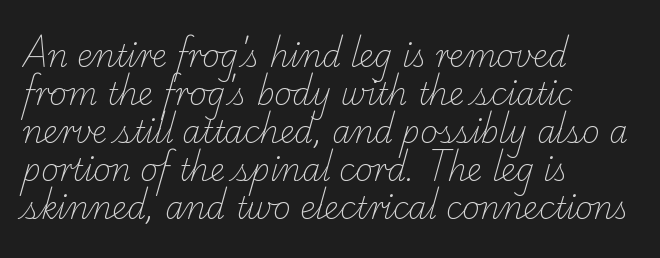
{"serif": "yes", "bold": "no", "weight": "light", "width": "normal", "stroke_contrast": "low", "x_height": "small", "monospaced": "no", "underline": "no", "align": "left", "line_spacing": "normal", "line_spacing_ratio": 1.27, "letter_spacing": "normal", "letter_spacing_em": 0.0, "glyph_px": 30}
